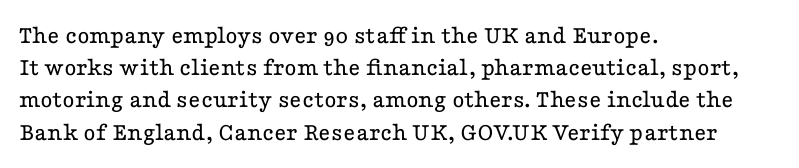
Q: Is the text bold? A: No.
Q: Is the text italic (slanted)? A: No, it is upright.
Q: Is the text underlined? A: No.
Q: How is the paragraph aligned? A: Left-aligned.
Q: Is the spacing between letters normal or unusually wide? A: Normal.
